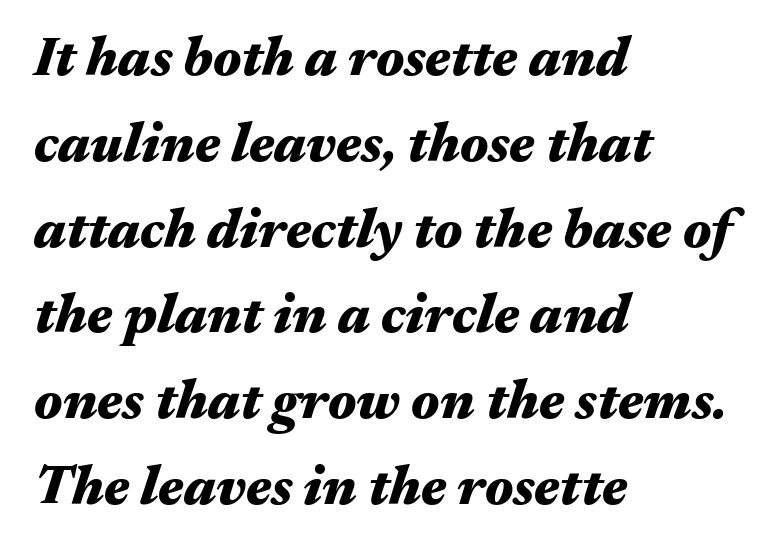
Q: Is the text bold? A: Yes.
Q: Is the text italic (slanted)? A: Yes, it leans right by about 17 degrees.
Q: Is the text underlined? A: No.
Q: How is the paragraph aligned? A: Left-aligned.
Q: Is the spacing between letters normal or unusually wide? A: Normal.
Q: Is the spacing between lines tight, normal or loose? A: Normal.
Q: Width (condensed, normal, or wide)? A: Wide.
Q: Stroke contrast? A: Medium.
Q: x-height? A: Medium.
Q: Monospaced? A: No.
